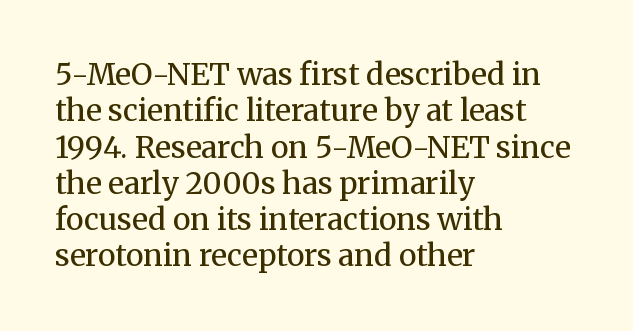
{"serif": "yes", "italic": "no", "bold": "no", "weight": "regular", "width": "normal", "stroke_contrast": "medium", "x_height": "medium", "monospaced": "no", "underline": "no", "align": "left", "line_spacing_ratio": 1.21, "letter_spacing": "normal", "letter_spacing_em": 0.0, "glyph_px": 30}
